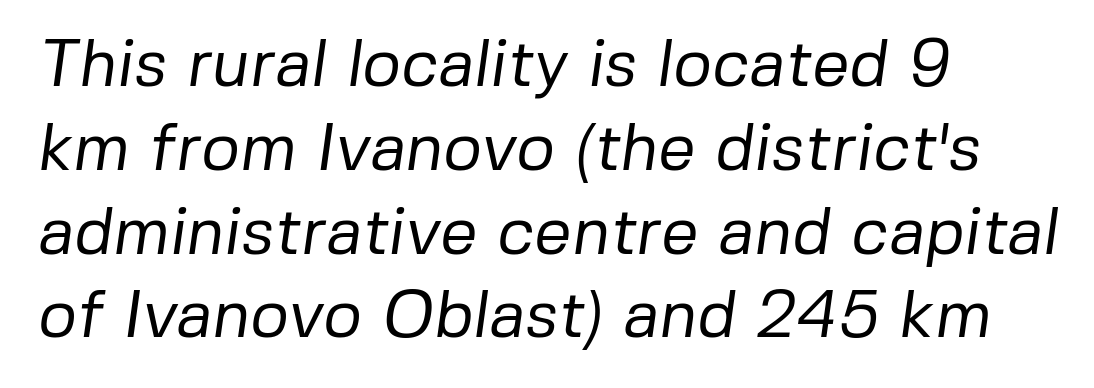
Rows of type keep a routine distance in the vertical direction. Glance below the letters and you will spot only blank space. Note: no serifs on the glyphs. There is no visible air inserted between adjacent glyphs. Typeset ragged right — the left edge is the straight one.
